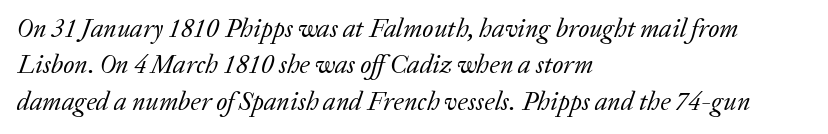
Q: Is the text bold? A: No.
Q: Is the text italic (slanted)? A: Yes, it leans right by about 20 degrees.
Q: Is the text underlined? A: No.
Q: How is the paragraph aligned? A: Left-aligned.
Q: Is the spacing between letters normal or unusually wide? A: Normal.
Q: Is the spacing between lines tight, normal or loose? A: Normal.
